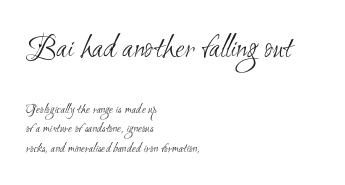
Q: Is the text bold? A: No.
Q: Is the typeface a serif or a sans-serif typeface? A: Sans-serif.
Q: Is the text underlined? A: No.
Q: How is the paragraph aligned? A: Left-aligned.
Q: Is the spacing between letters normal or unusually wide? A: Normal.
Q: Is the spacing between lines tight, normal or loose? A: Normal.
Q: Which block of text is set in a larger size, the first (top) or the second (bottom)? A: The first (top) one.
Q: Width (condensed, normal, or wide)? A: Condensed.
Q: Stroke contrast? A: Medium.
Q: x-height? A: Small.
Q: Monospaced? A: No.
